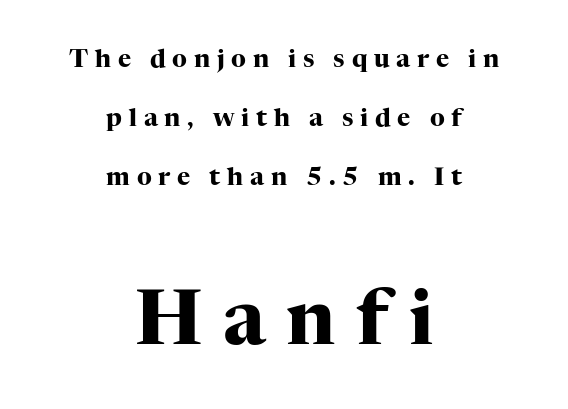
Q: Is the text bold? A: Yes.
Q: Is the text italic (slanted)? A: No, it is upright.
Q: Is the typeface a serif or a sans-serif typeface? A: Serif.
Q: Is the text underlined? A: No.
Q: How is the paragraph aligned? A: Centered.
Q: Is the spacing between letters normal or unusually wide? A: Unusually wide.
Q: Is the spacing between lines tight, normal or loose? A: Loose.
Q: Which block of text is set in a larger size, the first (top) or the second (bottom)? A: The second (bottom) one.
Q: Width (condensed, normal, or wide)? A: Normal.
Q: Stroke contrast? A: High.
Q: x-height? A: Medium.
Q: Monospaced? A: No.
